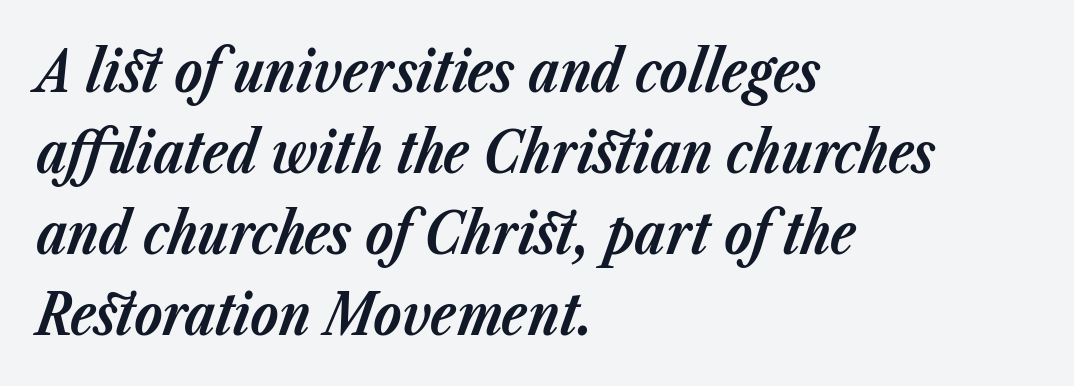
Q: Is the text bold? A: Yes.
Q: Is the text italic (slanted)? A: Yes, it leans right by about 23 degrees.
Q: Is the text underlined? A: No.
Q: How is the paragraph aligned? A: Left-aligned.
Q: Is the spacing between letters normal or unusually wide? A: Normal.
Q: Is the spacing between lines tight, normal or loose? A: Normal.
Q: Width (condensed, normal, or wide)? A: Normal.
Q: Stroke contrast? A: Low.
Q: x-height? A: Medium.
Q: Monospaced? A: No.
